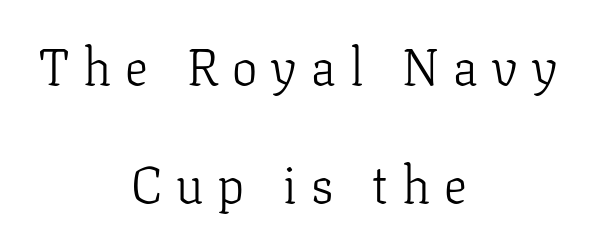
Ink coverage per letter is moderate at most. This rendering employs a face with finishing strokes, i.e., a serif. The rendering inserts visible extra space after every character. A typesetter would call this proportional, since set widths differ per character. Quick note: interline space is abundant. Horizontal alignment here is central, giving a formal, balanced look.
